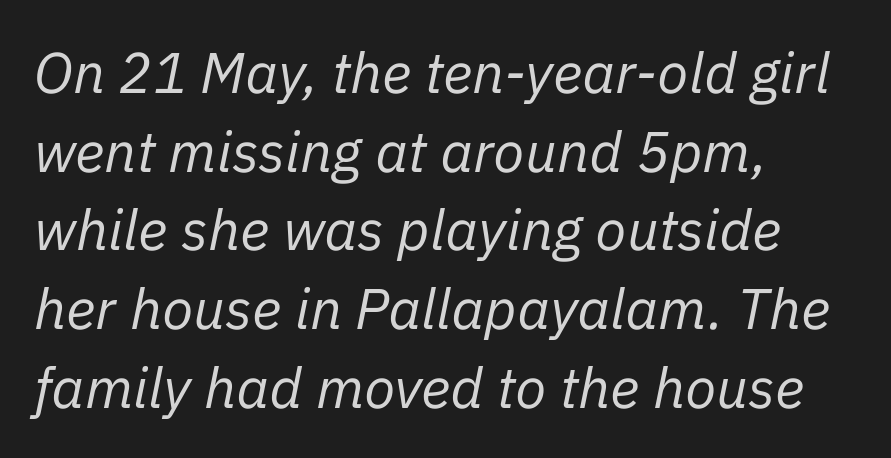
Q: Is the text bold? A: No.
Q: Is the text italic (slanted)? A: Yes, it leans right by about 11 degrees.
Q: Is the text underlined? A: No.
Q: How is the paragraph aligned? A: Left-aligned.
Q: Is the spacing between letters normal or unusually wide? A: Normal.
Q: Is the spacing between lines tight, normal or loose? A: Normal.
Q: Width (condensed, normal, or wide)? A: Normal.
Q: Stroke contrast? A: Low.
Q: x-height? A: Medium.
Q: Monospaced? A: No.
